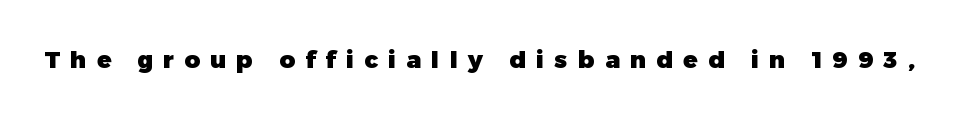
Descenders hang freely into open space. These words are printed bold, with thick strokes throughout. When letters stand straight like this, we call the style roman or upright. Observe the wide spacing: letters keep a clear distance from each other.
